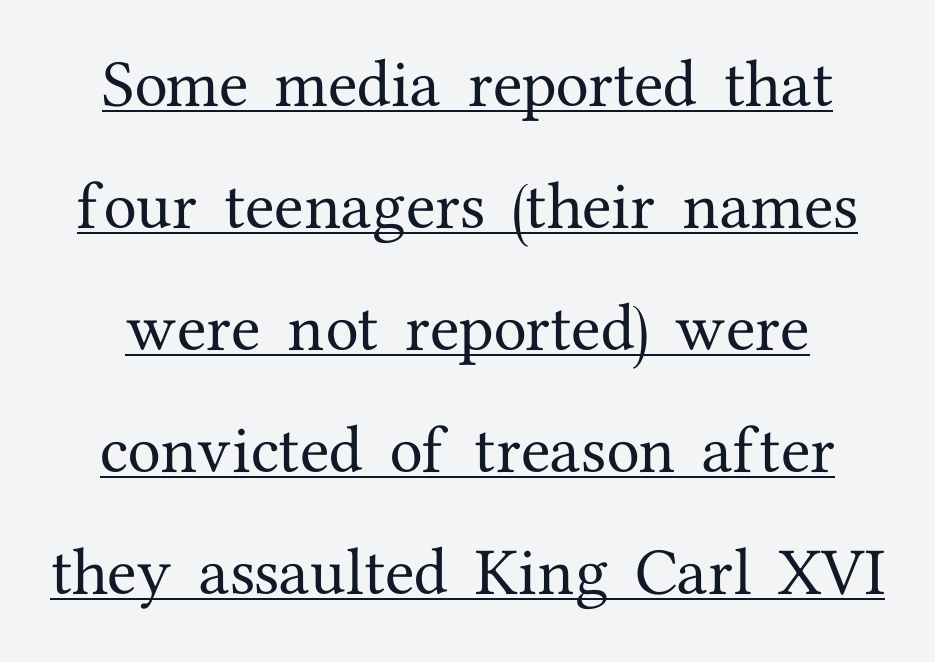
A continuous stroke trails under the words, as in a hyperlink. The letters advance in unequal steps, a hallmark of proportional type. Leading: increased. This sample uses an upright cut, with every glyph sitting square on the baseline.
